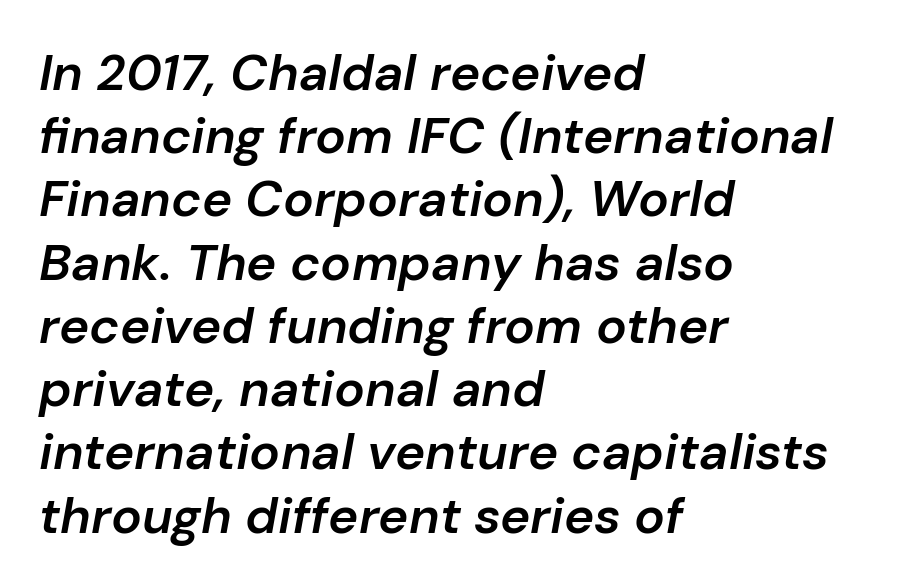
Q: Is the text bold? A: Semi-bold.
Q: Is the text italic (slanted)? A: Yes, it leans right by about 10 degrees.
Q: Is the text underlined? A: No.
Q: How is the paragraph aligned? A: Left-aligned.
Q: Is the spacing between letters normal or unusually wide? A: Normal.
Q: Width (condensed, normal, or wide)? A: Normal.
Q: Stroke contrast? A: Low.
Q: x-height? A: Medium.
Q: Monospaced? A: No.
